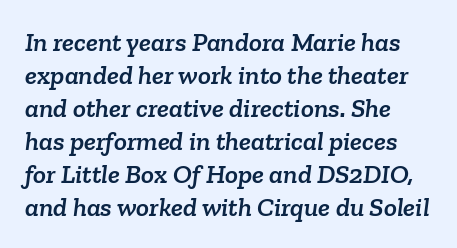
The image shows 27 px text type; set left-aligned, line spacing 1.22x, normal letter spacing, not underlined.
